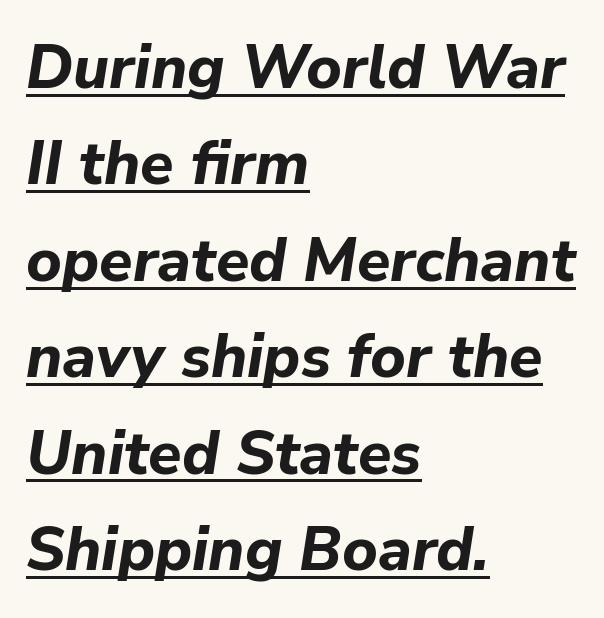
{"italic": "yes", "lean": "right", "slant_degrees": 9, "bold": "yes", "weight": "bold", "width": "normal", "stroke_contrast": "low", "x_height": "medium", "monospaced": "no", "underline": "yes", "align": "left", "line_spacing": "normal", "line_spacing_ratio": 1.58, "letter_spacing": "normal", "letter_spacing_em": 0.0, "glyph_px": 61}
